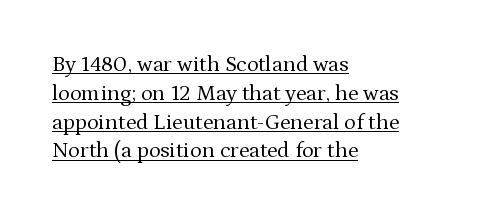
Q: Is the text bold? A: No.
Q: Is the text italic (slanted)? A: No, it is upright.
Q: Is the text underlined? A: Yes.
Q: How is the paragraph aligned? A: Left-aligned.
Q: Is the spacing between letters normal or unusually wide? A: Normal.
Q: Is the spacing between lines tight, normal or loose? A: Normal.
